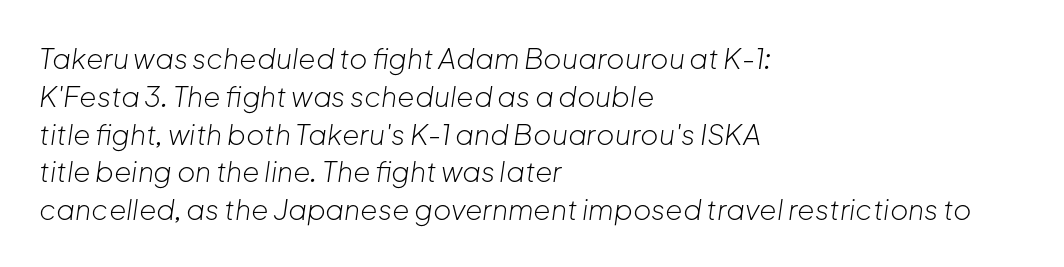
The image shows 28 px light type, italic (leaning right); set left-aligned, normal line spacing (1.35x), normal letter spacing, not underlined; low stroke contrast and a medium x-height.
